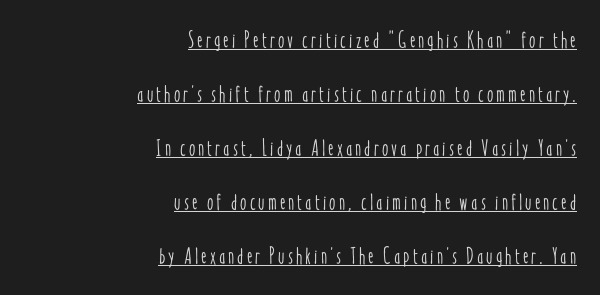
The image shows 23 px text type, upright; set right-aligned, loose line spacing (2.35x), underlined.
